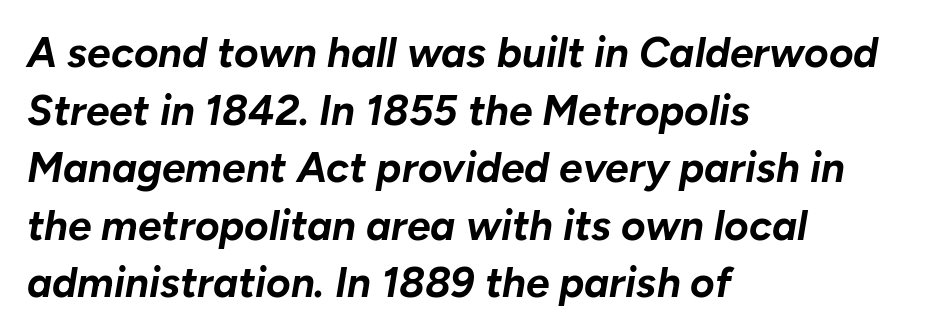
{"italic": "yes", "lean": "right", "slant_degrees": 10, "bold": "yes", "weight": "bold", "width": "normal", "stroke_contrast": "low", "x_height": "medium", "monospaced": "no", "underline": "no", "align": "left", "line_spacing": "normal", "line_spacing_ratio": 1.37, "letter_spacing": "normal", "letter_spacing_em": 0.0, "glyph_px": 42}
